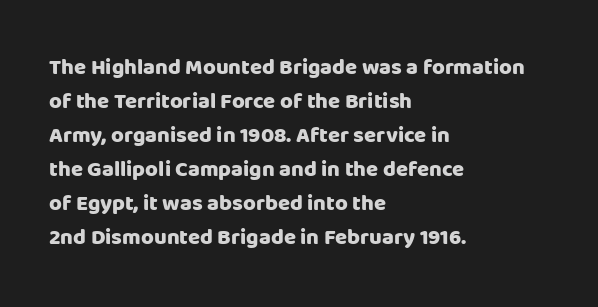
{"italic": "no", "bold": "yes", "underline": "no", "align": "left", "line_spacing": "normal", "line_spacing_ratio": 1.55, "letter_spacing": "normal", "letter_spacing_em": 0.0, "glyph_px": 22}
